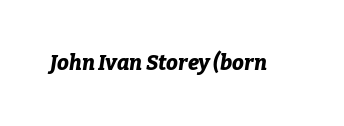
{"italic": "yes", "lean": "right", "slant_degrees": 9, "bold": "yes", "underline": "no", "letter_spacing": "normal", "letter_spacing_em": 0.0, "glyph_px": 21}
